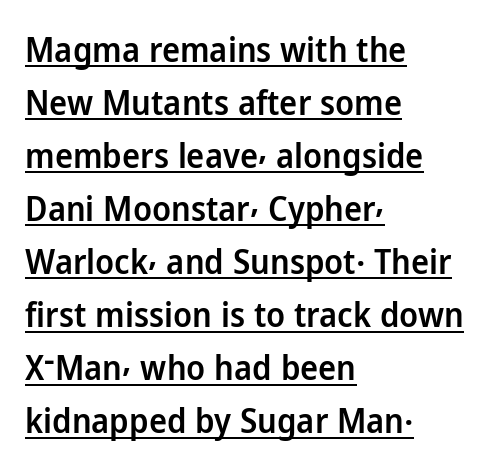
Underlining? Definitely there. Line beginnings align vertically; line endings do not. This sample keeps an unexceptional amount of space between lines. A typesetter would call this proportional, since set widths differ per character. Look at the bottom of the vertical strokes: they stop flat, with no serifs.
